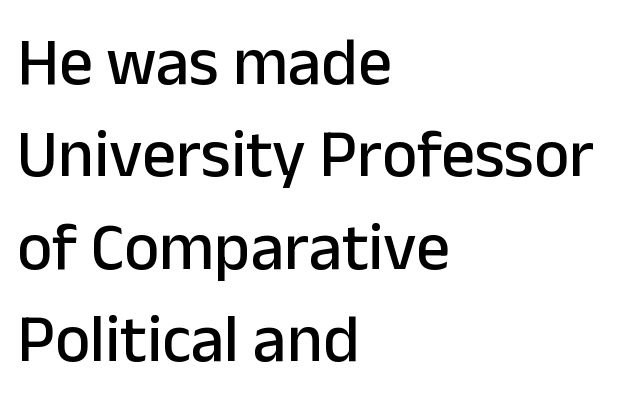
{"serif": "no", "italic": "no", "width": "normal", "stroke_contrast": "low", "x_height": "medium", "monospaced": "no", "underline": "no", "align": "left", "line_spacing": "normal", "line_spacing_ratio": 1.38, "letter_spacing": "normal", "letter_spacing_em": 0.0, "glyph_px": 67}
